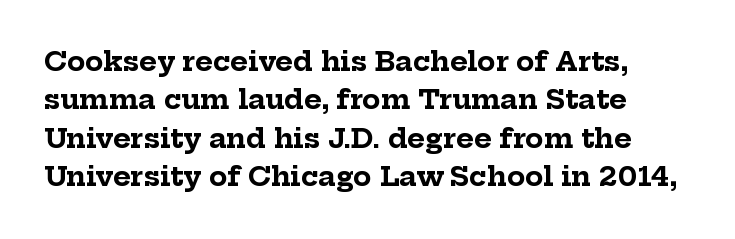
The face used here has the dense, thick strokes of a bold. Regarding leading, the lines here are spaced in the standard way. Honestly, the letter spacing is just normal — you wouldn't notice it. Clear beneath every line of the passage. These lines were composed using upright roman letters.
